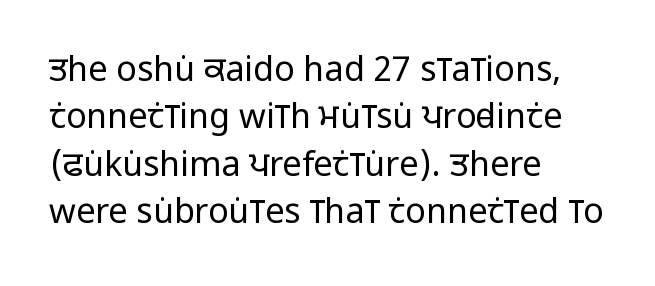
The image shows 34 px regular-weight, condensed sans-serif type, upright; set left-aligned, normal line spacing (1.39x), normal letter spacing, not underlined; low stroke contrast and a large x-height.
